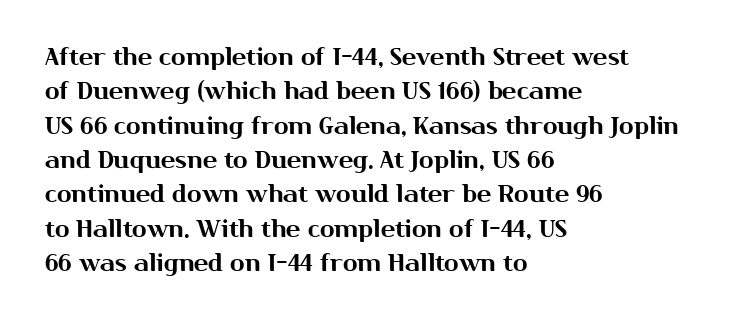
The rows are spaced the way most documents space them. Italic: no, the glyphs are upright roman. Reading down the block, your eye returns to a fixed left position each line. The words here are not underlined. Nothing unusual about the tracking: characters are spaced as the font intends.
